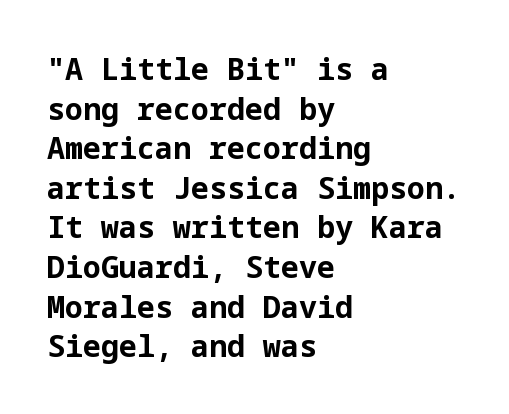
Leading: standard. This rendering uses left alignment, leaving the right contour irregular. The gaps between neighbouring characters are ordinary and unremarkable. No word sits above an underline. Font category for this specimen: sans-serif.
